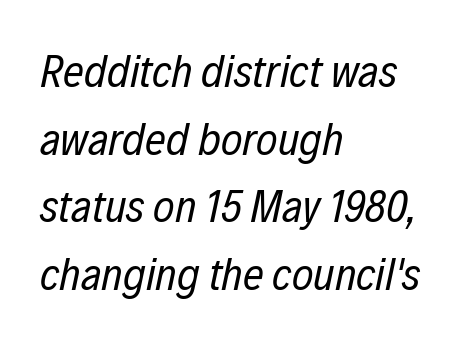
Characters are canted at an angle relative to the baseline's perpendicular. Each letter keeps its own natural width here, so spacing adapts to shape. Does extra space separate the letters? No, they use regular spacing. The paragraph shown leans on its left margin. The area under the type is left untouched.
